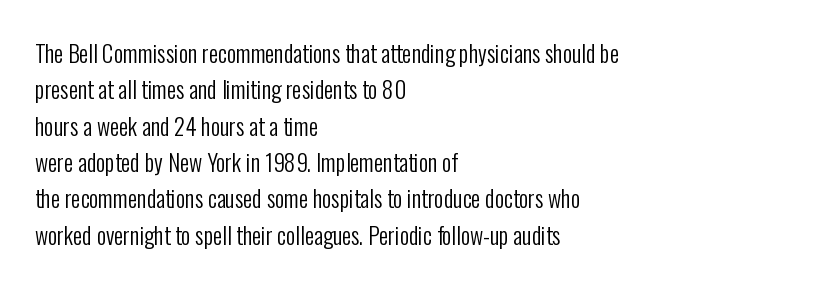
Compared with typical paragraphs, the rows here are spaced about the same. The letterforms sit at book weight or below. Ascenders rise straight up at ninety degrees. The lines are quadded left. Check the space under the baseline: it is left empty. Tracking value appears to be zero — textbook default spacing.
